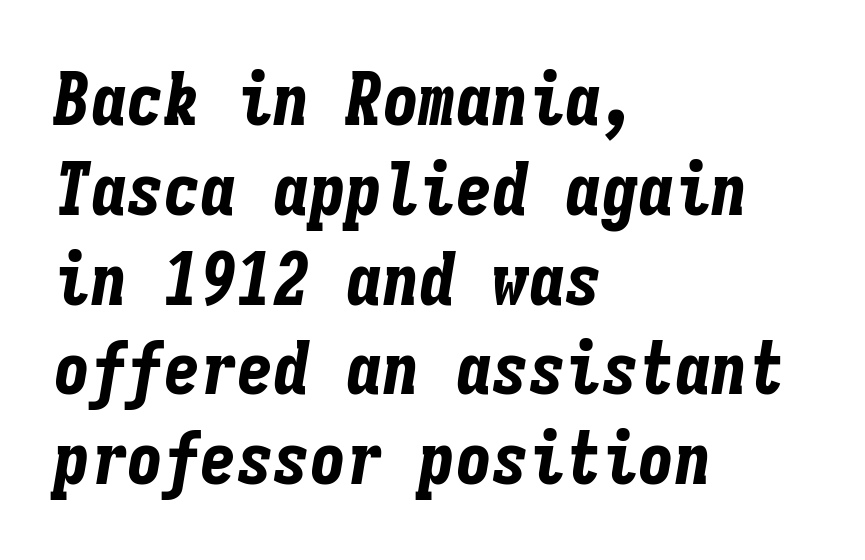
Q: Is the text bold? A: Yes.
Q: Is the text italic (slanted)? A: Yes, it leans right by about 9 degrees.
Q: Is the text underlined? A: No.
Q: How is the paragraph aligned? A: Left-aligned.
Q: Is the spacing between letters normal or unusually wide? A: Normal.
Q: Width (condensed, normal, or wide)? A: Condensed.
Q: Stroke contrast? A: Low.
Q: x-height? A: Medium.
Q: Monospaced? A: Yes.
